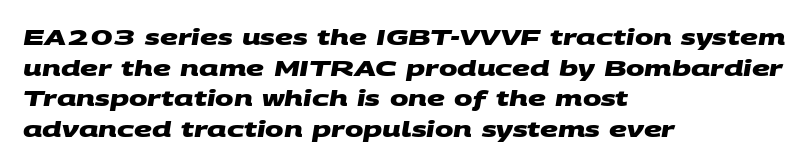
{"bold": "yes", "underline": "no", "align": "left", "line_spacing": "normal", "line_spacing_ratio": 1.39, "letter_spacing": "normal", "letter_spacing_em": 0.0, "glyph_px": 22}
